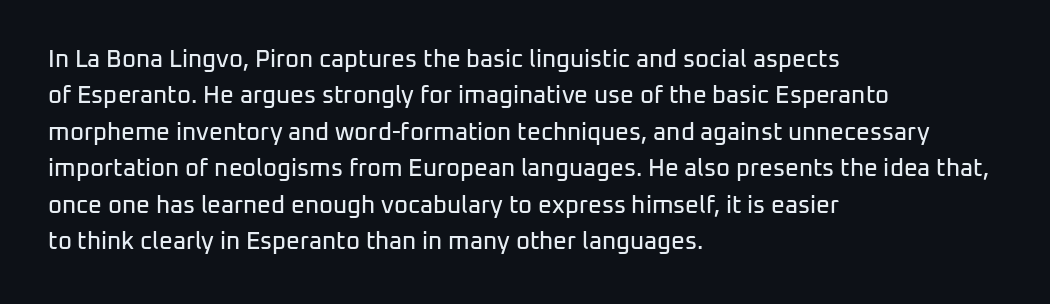
The image shows 24 px text type, upright; set left-aligned, normal line spacing (1.52x), normal letter spacing, not underlined.
